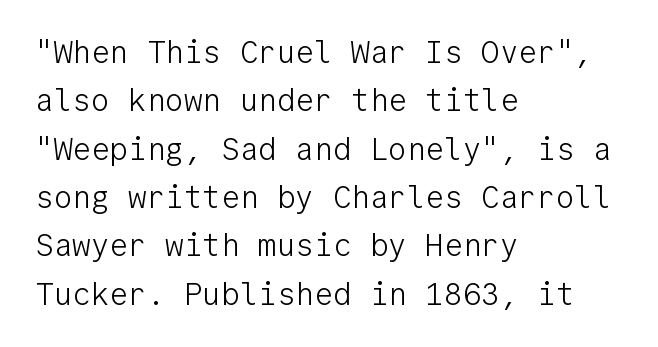
The image shows 31 px light sans-serif type, upright, monospaced; set left-aligned, normal line spacing (1.56x), normal letter spacing, not underlined; low stroke contrast and a medium x-height.
